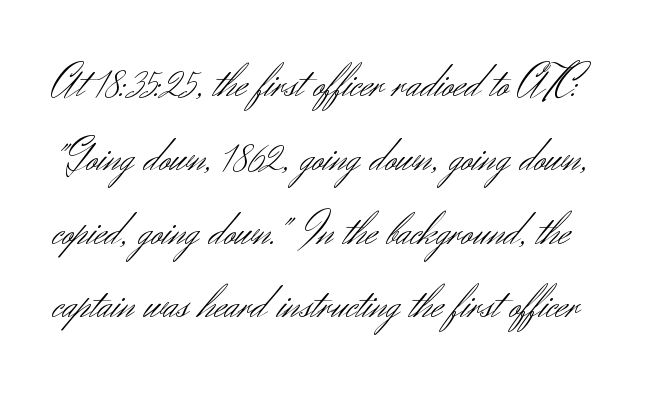
The image shows 47 px light sans-serif type; set normal line spacing (1.57x), normal letter spacing, not underlined; medium stroke contrast and a small x-height.
